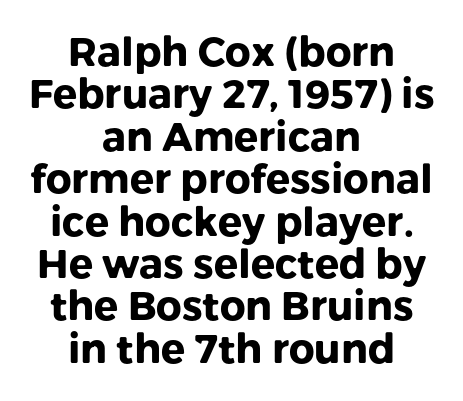
The image shows 40 px heavy sans-serif type, upright; set centered, tight line spacing (1.06x), normal letter spacing, not underlined; low stroke contrast and a medium x-height.
